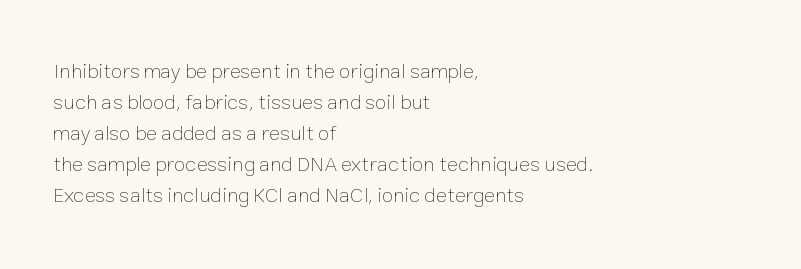
No chunkiness to these letters — they're not bold. The area under the type is left untouched. This rendering uses left alignment, leaving the right contour irregular. The font's upright variant was chosen for this text. Compared with typical body copy, the letter spacing here is the same.
